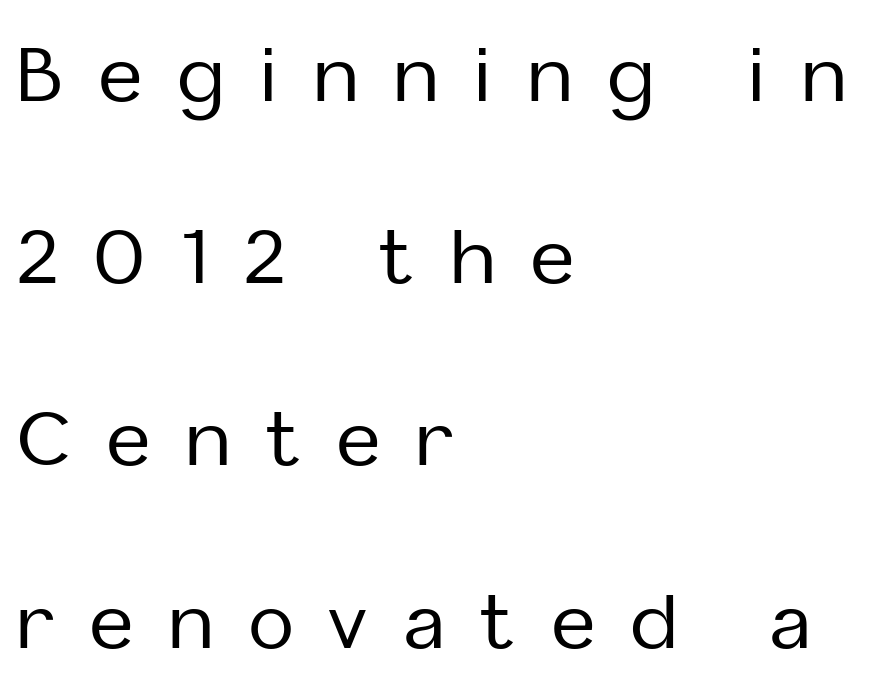
The image shows 75 px sans-serif type, upright; set left-aligned, loose line spacing (2.43x), unusually wide letter spacing (+0.48 em), not underlined; low stroke contrast and a medium x-height.
